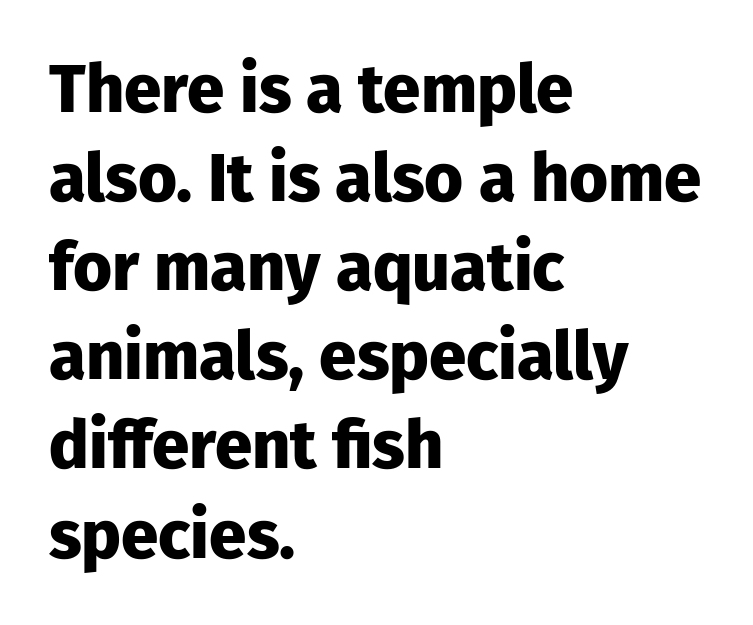
The image shows 67 px heavy sans-serif type, upright; set left-aligned, normal line spacing (1.33x), normal letter spacing, not underlined; low stroke contrast and a medium x-height.
